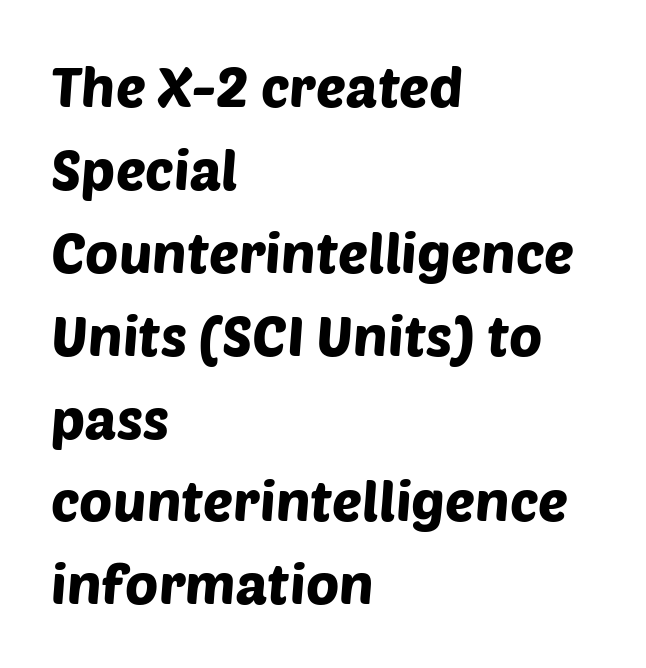
{"serif": "no", "width": "normal", "stroke_contrast": "low", "x_height": "large", "monospaced": "no", "underline": "no", "align": "left", "line_spacing": "normal", "line_spacing_ratio": 1.48, "letter_spacing": "normal", "letter_spacing_em": 0.0, "glyph_px": 56}
